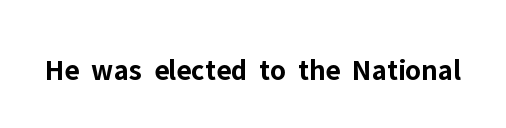
{"serif": "no", "italic": "no", "bold": "yes", "weight": "bold", "width": "normal", "stroke_contrast": "low", "x_height": "medium", "monospaced": "no", "underline": "no", "letter_spacing": "normal", "letter_spacing_em": 0.0, "glyph_px": 30}
